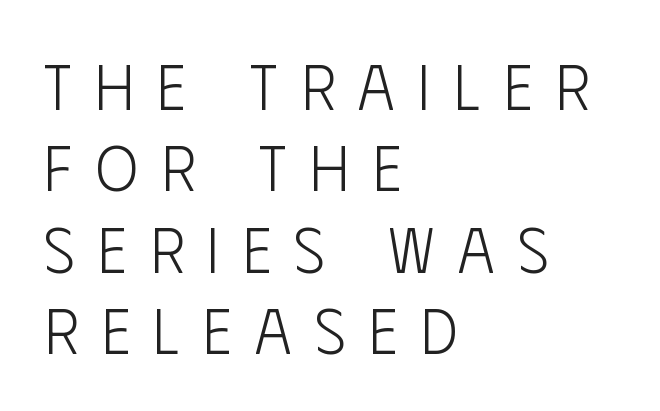
{"serif": "no", "italic": "no", "bold": "no", "weight": "light", "width": "condensed", "stroke_contrast": "low", "x_height": "large", "monospaced": "no", "underline": "no", "align": "left", "line_spacing": "normal", "line_spacing_ratio": 1.27, "letter_spacing": "wide", "letter_spacing_em": 0.36, "glyph_px": 64}
